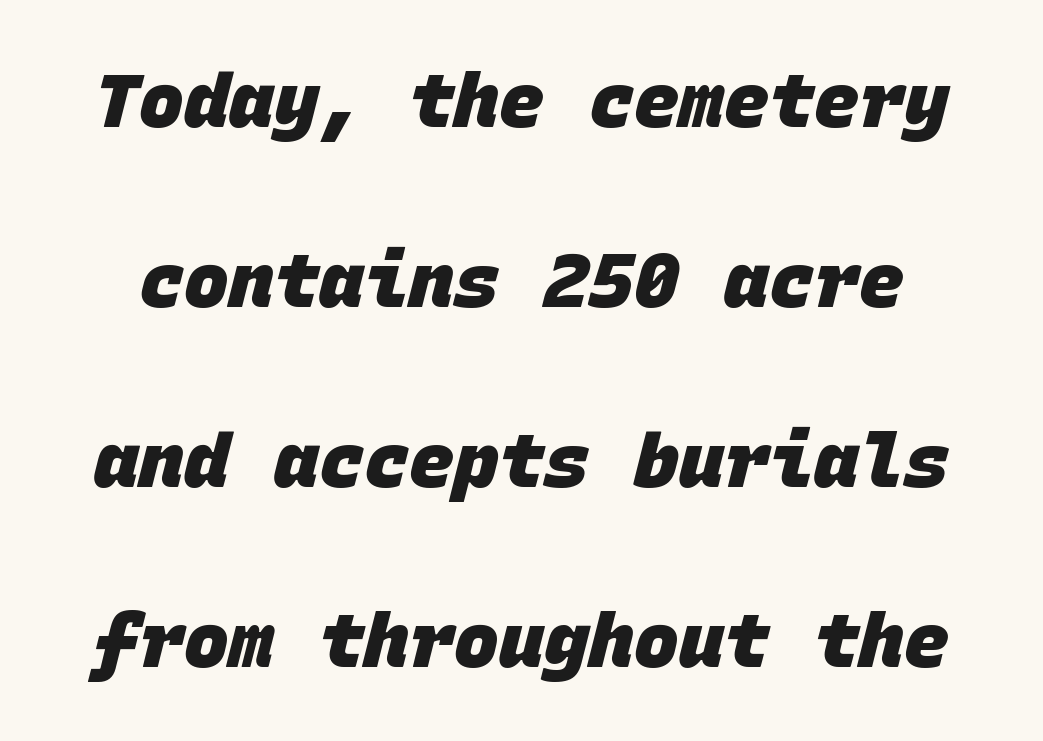
Q: Is the text bold? A: Yes.
Q: Is the typeface a serif or a sans-serif typeface? A: Sans-serif.
Q: Is the text underlined? A: No.
Q: Is the spacing between letters normal or unusually wide? A: Normal.
Q: Is the spacing between lines tight, normal or loose? A: Loose.
Q: Width (condensed, normal, or wide)? A: Normal.
Q: Stroke contrast? A: Low.
Q: x-height? A: Large.
Q: Monospaced? A: Yes.
